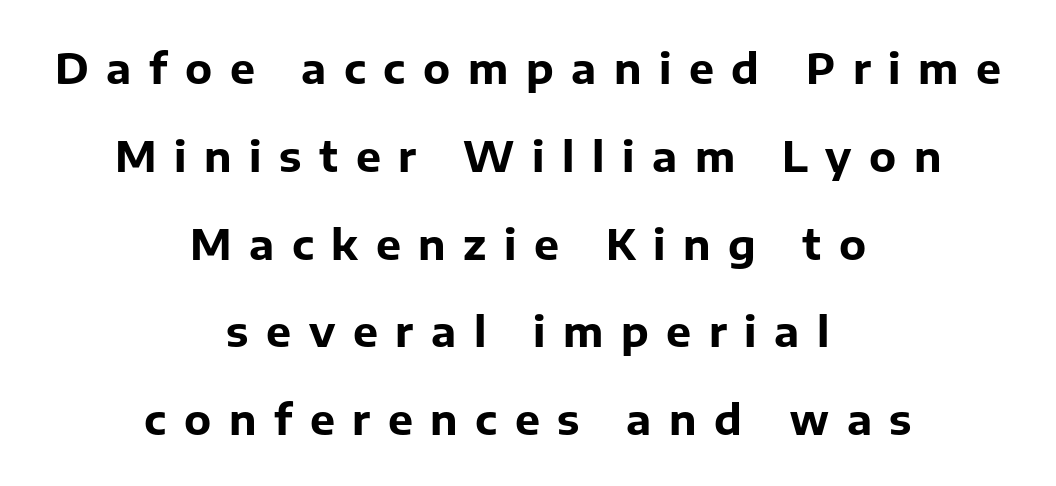
{"serif": "no", "italic": "no", "bold": "yes", "weight": "bold", "width": "normal", "stroke_contrast": "low", "x_height": "medium", "monospaced": "no", "underline": "no", "align": "center", "line_spacing": "loose", "line_spacing_ratio": 2.09, "letter_spacing": "wide", "letter_spacing_em": 0.42, "glyph_px": 42}
